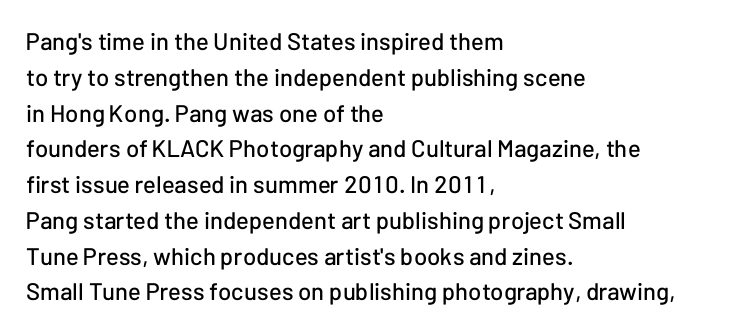
The image shows 24 px text type, upright; set left-aligned, normal line spacing (1.49x), normal letter spacing, not underlined.
